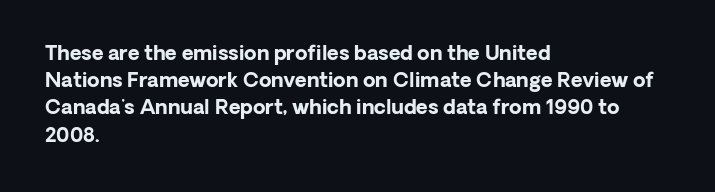
Vertical strokes here are truly vertical. Line spacing here is normal. The rendering anchors every line to the left-hand side. Short note: letters normally spaced. Has an underline been added? It has not. The sample has been set heavy, in full bold.
